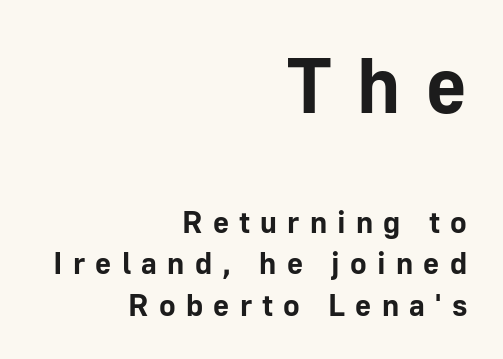
Looks like regular typesetting: each glyph gets only the width it needs. In terms of weight, the rendering is a true, heavy bold. Caption: upper text group enlarged, lower text group reduced. The vertical gap from one line to the next is medium. All the whitespace from short lines collects on the left.
